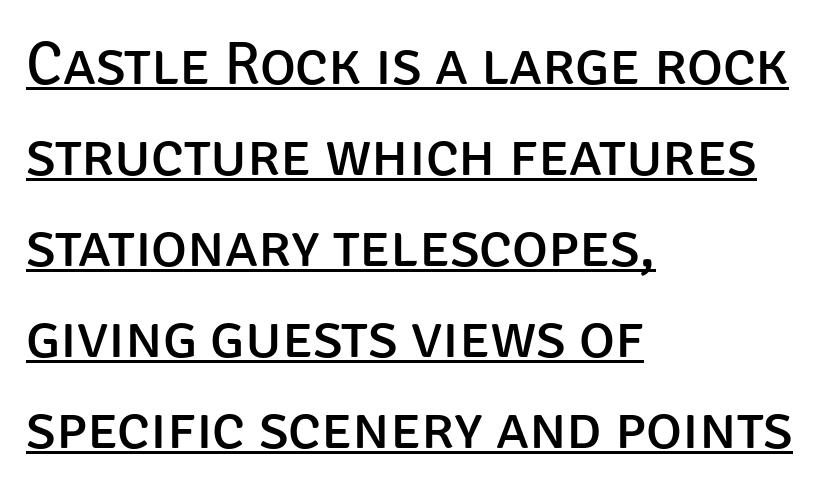
Q: Is the text bold? A: No.
Q: Is the text italic (slanted)? A: No, it is upright.
Q: Is the typeface a serif or a sans-serif typeface? A: Sans-serif.
Q: Is the text underlined? A: Yes.
Q: How is the paragraph aligned? A: Left-aligned.
Q: Is the spacing between letters normal or unusually wide? A: Normal.
Q: Is the spacing between lines tight, normal or loose? A: Normal.
Q: Width (condensed, normal, or wide)? A: Normal.
Q: Stroke contrast? A: Low.
Q: x-height? A: Large.
Q: Monospaced? A: No.
